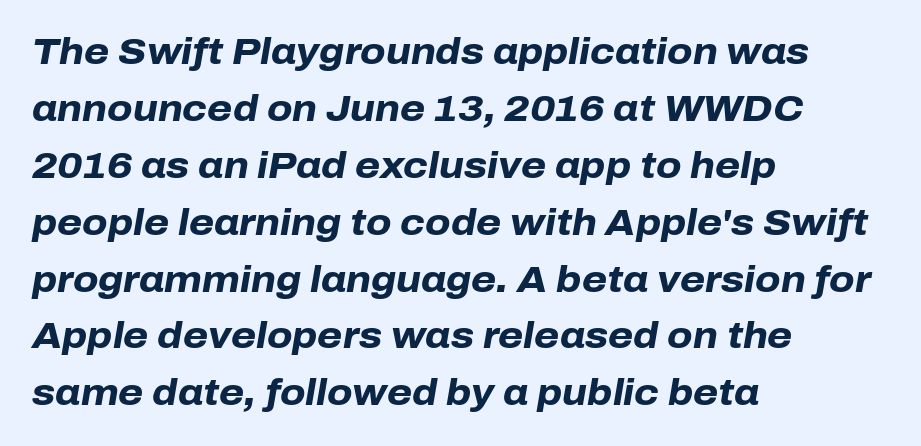
This is oblique type, the kind used for emphasis or titles. The letters sit at their default tracking, neither squeezed nor spread. The passage shown stacks its lines at a standard gap. Descenders are the only things crossing below the line. Alignment: flush left.
